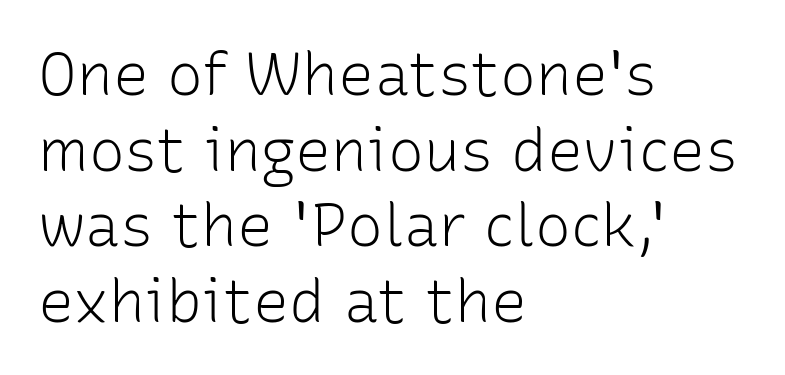
Q: Is the text bold? A: No.
Q: Is the text italic (slanted)? A: No, it is upright.
Q: Is the typeface a serif or a sans-serif typeface? A: Sans-serif.
Q: Is the text underlined? A: No.
Q: How is the paragraph aligned? A: Left-aligned.
Q: Is the spacing between letters normal or unusually wide? A: Normal.
Q: Is the spacing between lines tight, normal or loose? A: Normal.
Q: Width (condensed, normal, or wide)? A: Normal.
Q: Stroke contrast? A: Low.
Q: x-height? A: Medium.
Q: Monospaced? A: No.
